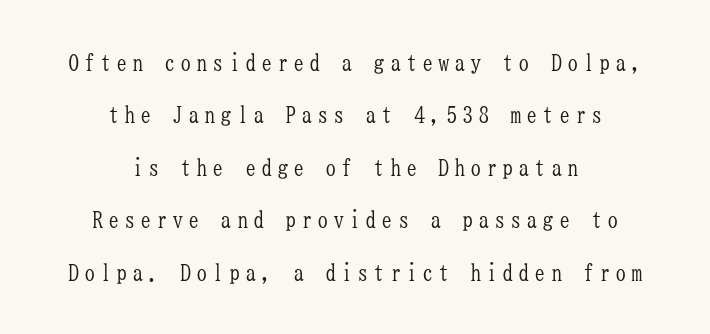
The image shows 23 px text type, upright; set centered, loose line spacing (2.28x), unusually wide letter spacing (+0.2 em), not underlined.
